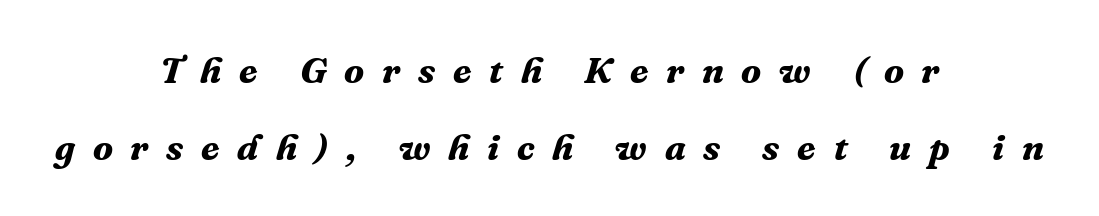
Each glyph is drawn with heavy, bold strokes. Display-style spreading of the glyphs; the letterfit is very open. These lines are centered, leaving both edges ragged. Has an underline been added? It has not. Here the designer chose a conventional face with non-uniform glyph widths. Vertical spacing — loose.
